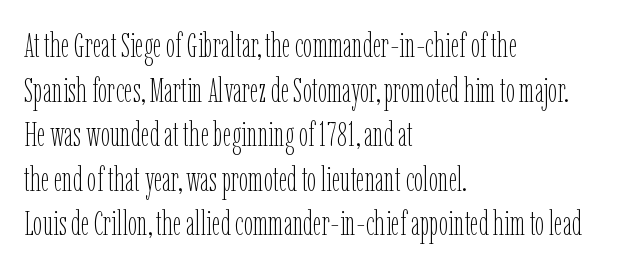
Characters remain perfectly vertical along every line. Check the space under the baseline: it is left empty. Evenly set lines give the paragraph a standard silhouette. Here the glyphs are tracked normally, forming tight word shapes. Character widths vary here, with narrow letters taking less room than wide ones.
